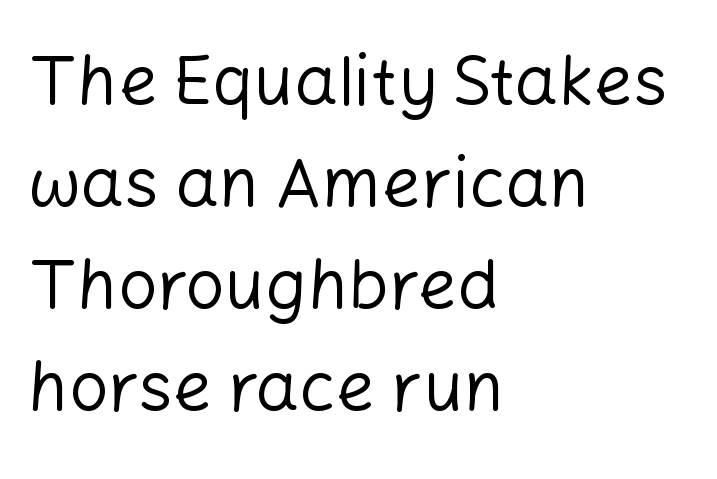
{"serif": "no", "italic": "no", "bold": "no", "weight": "regular", "width": "normal", "stroke_contrast": "low", "x_height": "medium", "monospaced": "no", "underline": "no", "align": "left", "line_spacing": "normal", "line_spacing_ratio": 1.48, "letter_spacing": "normal", "letter_spacing_em": 0.0, "glyph_px": 69}
